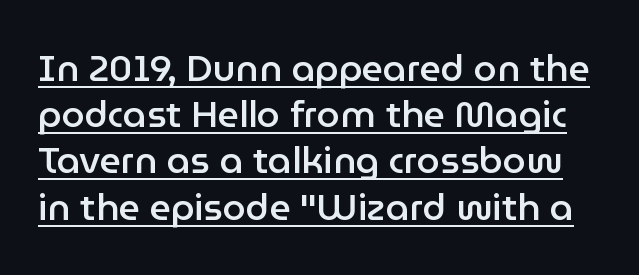
Q: Is the text bold? A: Semi-bold.
Q: Is the text italic (slanted)? A: No, it is upright.
Q: Is the typeface a serif or a sans-serif typeface? A: Sans-serif.
Q: Is the text underlined? A: Yes.
Q: Is the spacing between letters normal or unusually wide? A: Normal.
Q: Is the spacing between lines tight, normal or loose? A: Normal.
Q: Width (condensed, normal, or wide)? A: Normal.
Q: Stroke contrast? A: Low.
Q: x-height? A: Medium.
Q: Monospaced? A: No.
